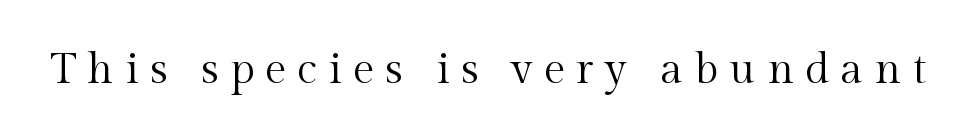
{"serif": "yes", "italic": "no", "bold": "no", "weight": "regular", "width": "normal", "x_height": "medium", "monospaced": "no", "underline": "no", "letter_spacing": "wide", "letter_spacing_em": 0.26, "glyph_px": 43}
